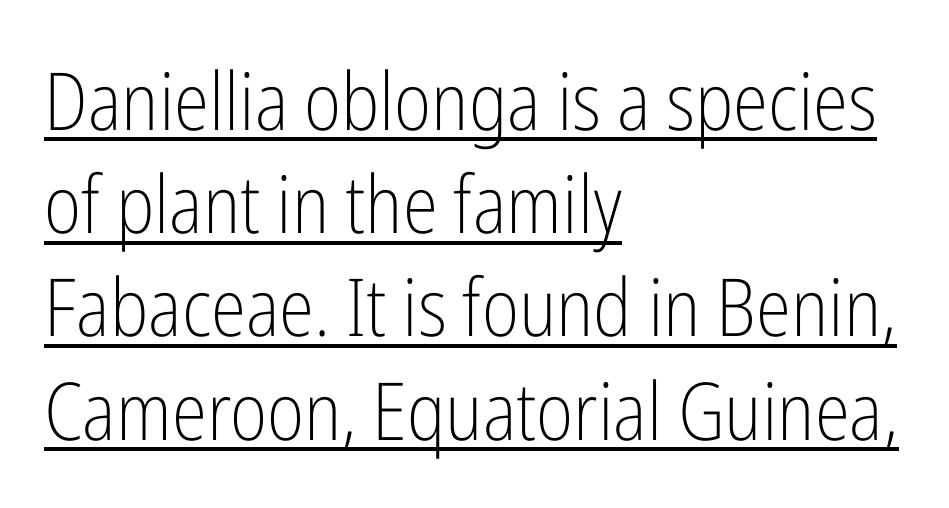
Q: Is the text bold? A: No.
Q: Is the text italic (slanted)? A: No, it is upright.
Q: Is the typeface a serif or a sans-serif typeface? A: Sans-serif.
Q: Is the text underlined? A: Yes.
Q: How is the paragraph aligned? A: Left-aligned.
Q: Is the spacing between letters normal or unusually wide? A: Normal.
Q: Is the spacing between lines tight, normal or loose? A: Normal.
Q: Width (condensed, normal, or wide)? A: Condensed.
Q: Stroke contrast? A: Low.
Q: x-height? A: Medium.
Q: Monospaced? A: No.
